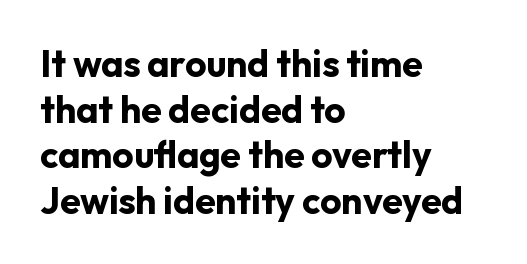
The image shows 37 px bold sans-serif type, upright; set left-aligned, line spacing 1.23x, normal letter spacing, not underlined; low stroke contrast and a medium x-height.
